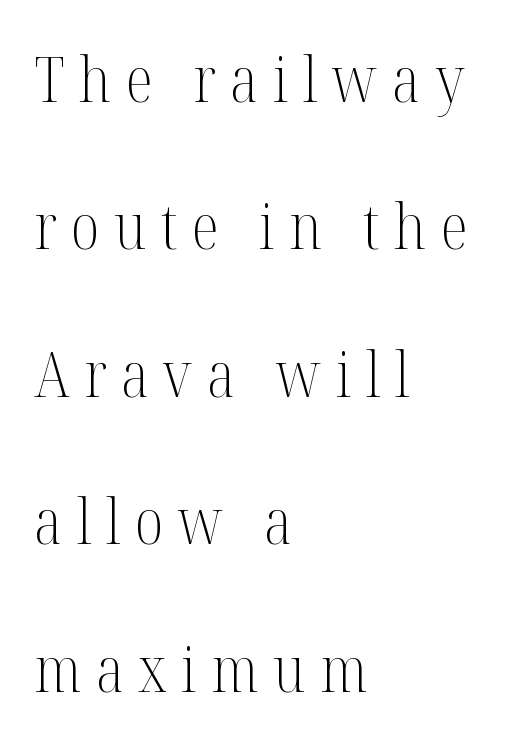
{"serif": "yes", "italic": "no", "bold": "no", "weight": "light", "width": "condensed", "stroke_contrast": "medium", "x_height": "medium", "monospaced": "no", "underline": "no", "align": "left", "line_spacing": "loose", "line_spacing_ratio": 2.34, "letter_spacing": "wide", "letter_spacing_em": 0.23, "glyph_px": 63}
